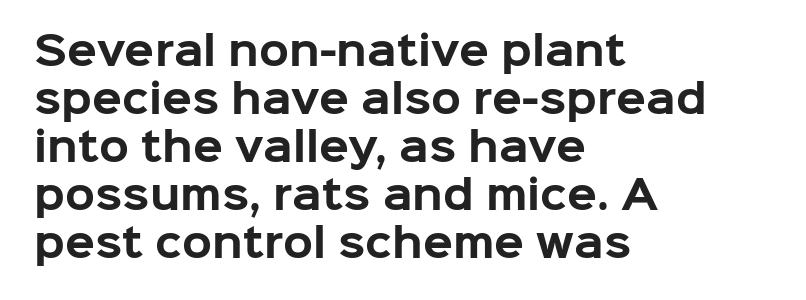
Has an underline been added? It has not. This sample has the flowing, uneven cadence of proportional lettering. Designer's note — italics off, roman on. Students, this is bold: see how much ink each stroke carries. Look at the bottom of the vertical strokes: they stop flat, with no serifs. The compositor pushed each line to the left boundary.
